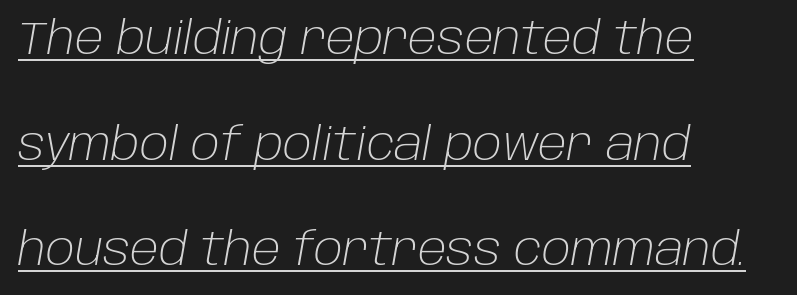
The image shows 45 px light type, italic (leaning right); set left-aligned, loose line spacing (2.35x), normal letter spacing, underlined; low stroke contrast and a large x-height.
